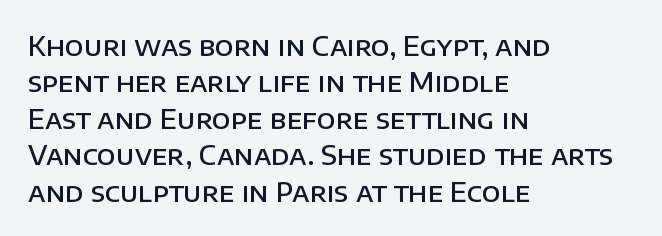
Q: Is the text bold? A: Semi-bold.
Q: Is the text italic (slanted)? A: No, it is upright.
Q: Is the text underlined? A: No.
Q: How is the paragraph aligned? A: Left-aligned.
Q: Is the spacing between letters normal or unusually wide? A: Normal.
Q: Is the spacing between lines tight, normal or loose? A: Normal.
